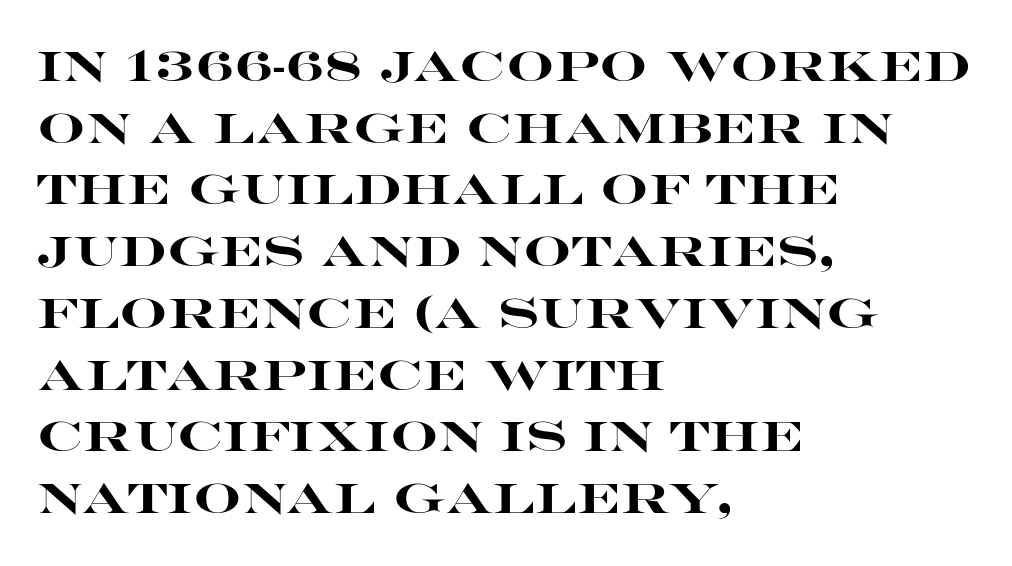
The image shows 42 px heavy, wide type, upright; set left-aligned, normal line spacing (1.47x), normal letter spacing, not underlined; high stroke contrast and a large x-height.
